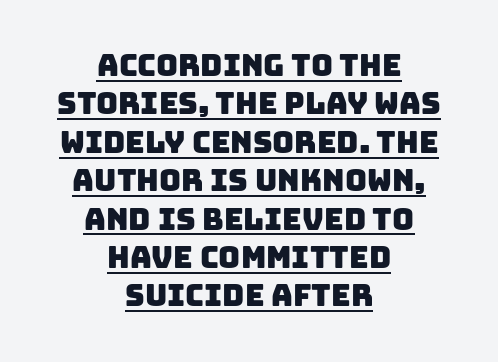
{"serif": "no", "width": "normal", "stroke_contrast": "low", "x_height": "large", "monospaced": "no", "underline": "yes", "align": "center", "line_spacing": "normal", "line_spacing_ratio": 1.28, "letter_spacing": "normal", "letter_spacing_em": 0.0, "glyph_px": 30}
